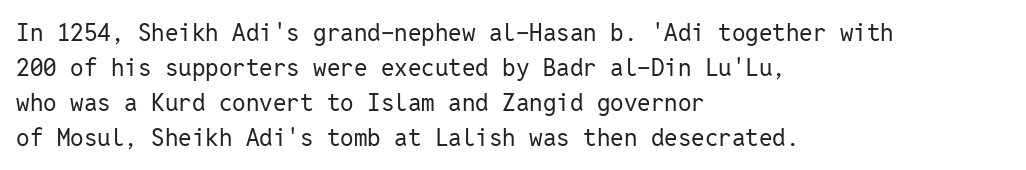
No word sits above an underline. This is the regular roman posture of the typeface. The lines in this sample share a left origin and differ only in where they stop. Successive baselines arrive at the customary interval.
